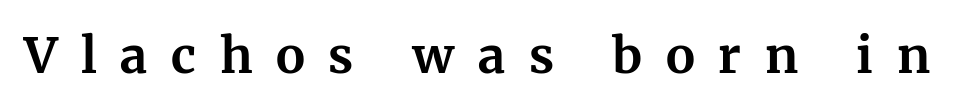
Descenders are the only things crossing below the line. The font family rendered here belongs to the serif group. Italic: no, the glyphs are upright roman. The letterforms stand isolated, each surrounded by extra space.
